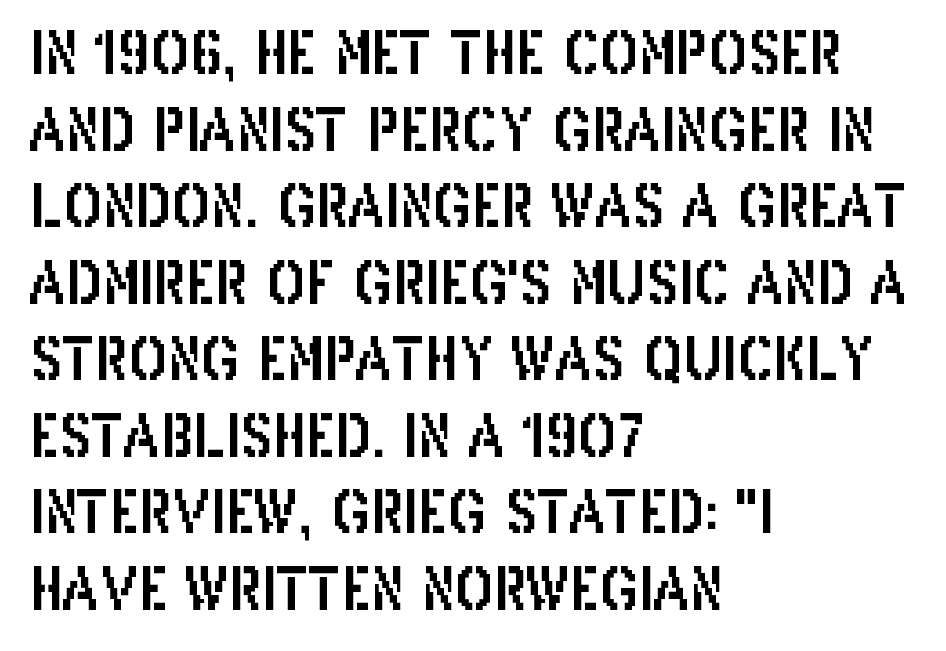
{"serif": "no", "italic": "no", "width": "condensed", "stroke_contrast": "low", "x_height": "large", "monospaced": "no", "underline": "no", "align": "left", "line_spacing": "normal", "line_spacing_ratio": 1.32, "letter_spacing": "normal", "letter_spacing_em": 0.0, "glyph_px": 58}
